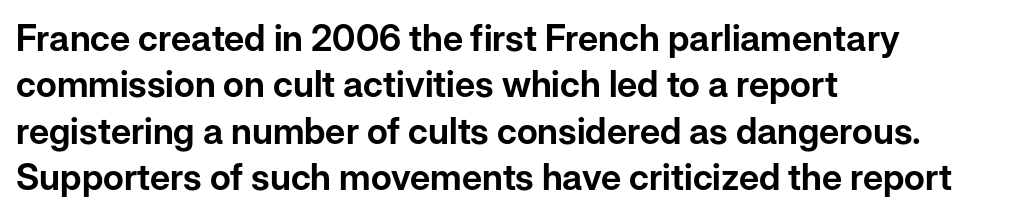
{"serif": "no", "italic": "no", "width": "normal", "stroke_contrast": "low", "x_height": "medium", "monospaced": "no", "underline": "no", "align": "left", "line_spacing": "normal", "line_spacing_ratio": 1.29, "letter_spacing": "normal", "letter_spacing_em": 0.0, "glyph_px": 36}
